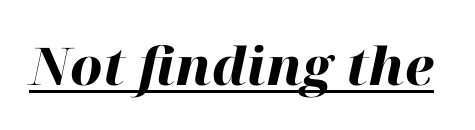
The image shows 52 px heavy type, italic (leaning right); set normal letter spacing, underlined; high stroke contrast and a medium x-height.
